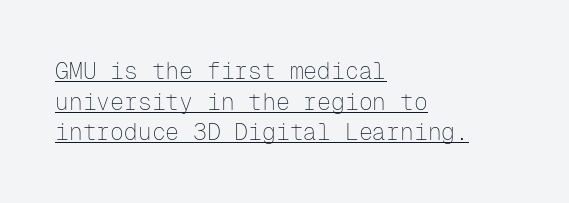
The image shows 23 px text type, upright; set left-aligned, normal line spacing (1.33x), normal letter spacing, underlined.
